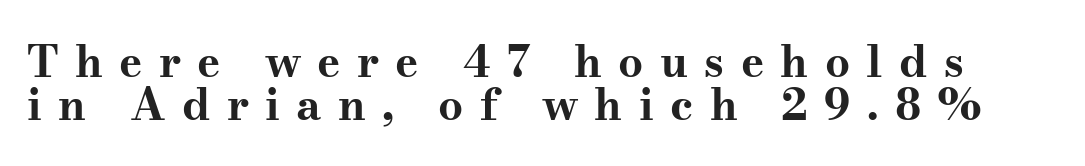
The image shows 44 px bold, wide serif type, upright; set tight line spacing (0.98x), unusually wide letter spacing (+0.37 em), not underlined; medium stroke contrast and a small x-height.
